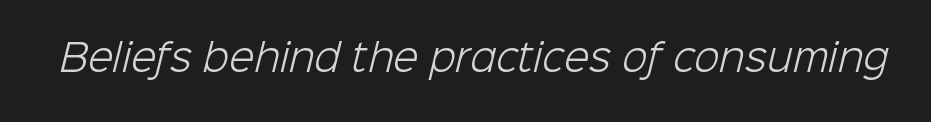
Q: Is the text bold? A: No.
Q: Is the typeface a serif or a sans-serif typeface? A: Sans-serif.
Q: Is the text underlined? A: No.
Q: Is the spacing between letters normal or unusually wide? A: Normal.
Q: Width (condensed, normal, or wide)? A: Normal.
Q: Stroke contrast? A: Low.
Q: x-height? A: Medium.
Q: Monospaced? A: No.
